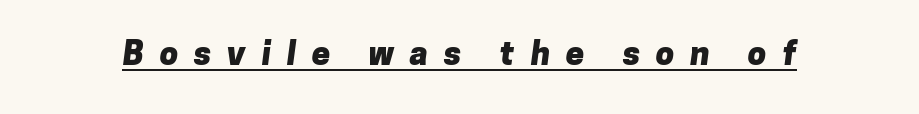
The image shows 33 px heavy sans-serif type; set unusually wide letter spacing (+0.48 em), underlined; low stroke contrast and a medium x-height.
